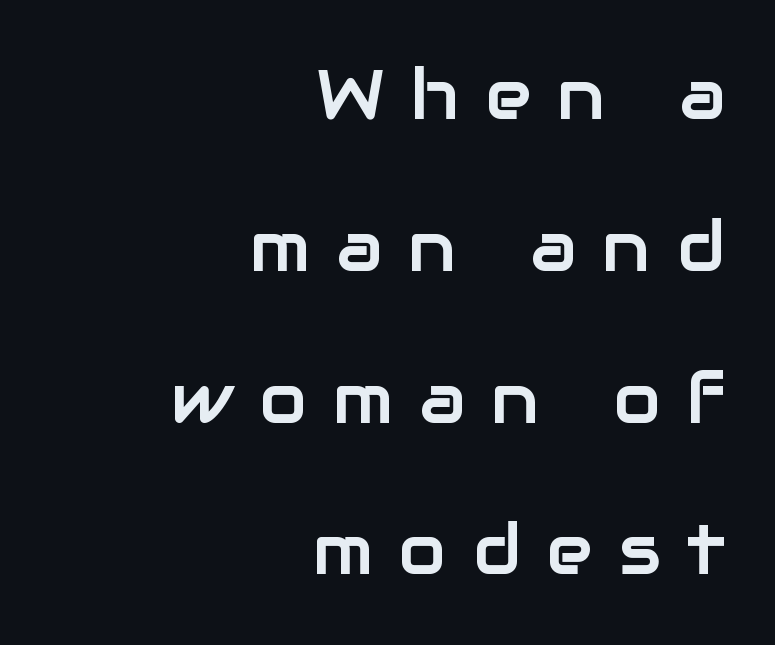
Q: Is the text italic (slanted)? A: No, it is upright.
Q: Is the typeface a serif or a sans-serif typeface? A: Sans-serif.
Q: Is the text underlined? A: No.
Q: How is the paragraph aligned? A: Right-aligned.
Q: Is the spacing between letters normal or unusually wide? A: Unusually wide.
Q: Is the spacing between lines tight, normal or loose? A: Loose.
Q: Width (condensed, normal, or wide)? A: Normal.
Q: Stroke contrast? A: Low.
Q: x-height? A: Medium.
Q: Monospaced? A: No.
